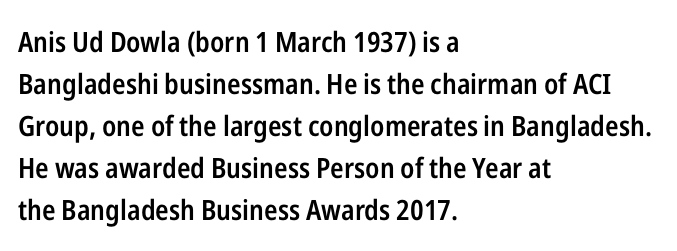
The glyphs are unaccompanied by any horizontal stroke below them. Designer's note — italics off, roman on. Leading matches the norm, producing a regular column. Line beginnings align vertically; line endings do not.
